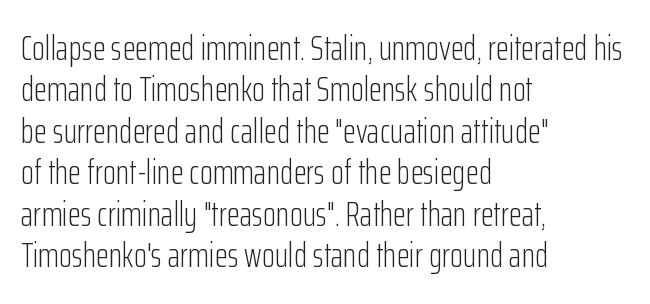
The image shows 34 px light, condensed sans-serif type, upright; set left-aligned, line spacing 1.22x, normal letter spacing, not underlined; low stroke contrast and a medium x-height.
